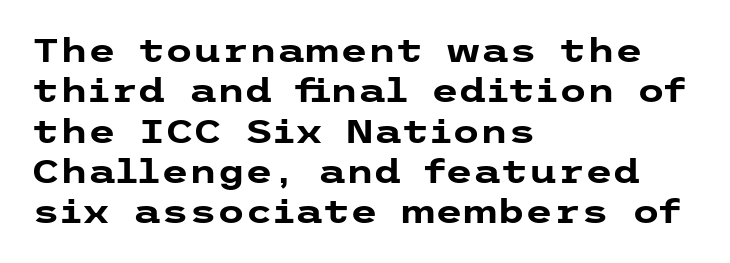
The image shows 32 px heavy, wide sans-serif type, upright; set left-aligned, normal line spacing (1.26x), normal letter spacing, not underlined; low stroke contrast and a medium x-height.
